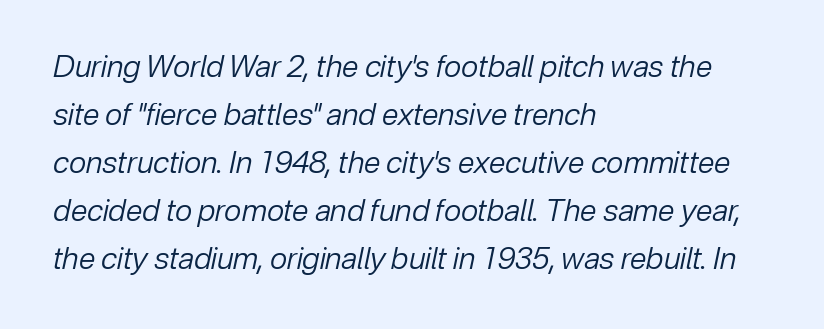
{"italic": "yes", "lean": "right", "slant_degrees": 12, "bold": "no", "weight": "regular", "width": "normal", "stroke_contrast": "low", "x_height": "medium", "monospaced": "no", "underline": "no", "align": "left", "line_spacing": "normal", "line_spacing_ratio": 1.6, "letter_spacing": "normal", "letter_spacing_em": 0.0, "glyph_px": 30}
